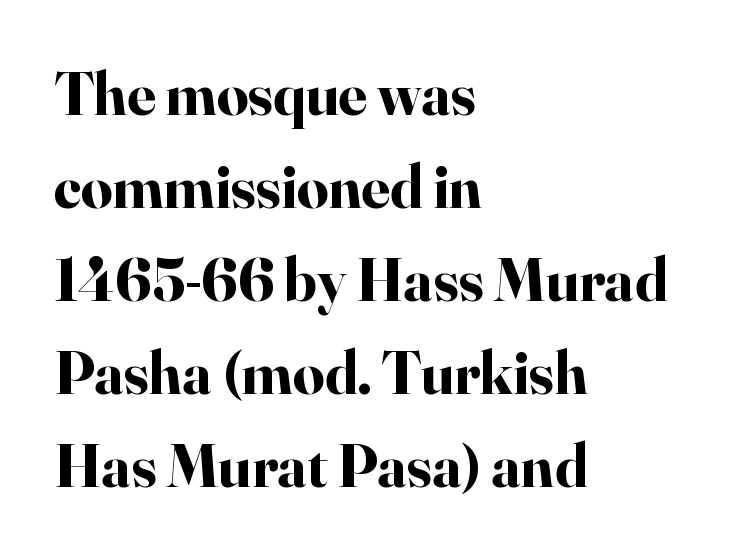
The image shows 62 px bold serif type, upright; set left-aligned, normal line spacing (1.5x), normal letter spacing, not underlined; high stroke contrast and a small x-height.
